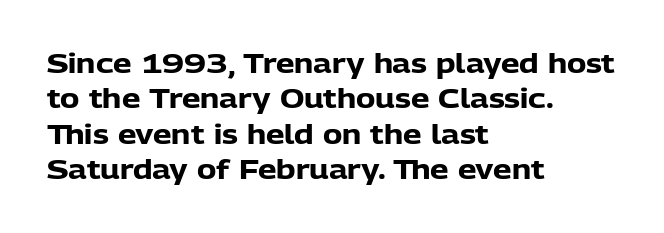
Normally led — the rows are evenly, conventionally spaced. A roman cut, with each character standing at attention. The gaps between neighbouring characters are ordinary and unremarkable. The words here are not underlined. Left-aligned paragraph, ragged on the right. The typesetting leans heavy: a genuine bold.
